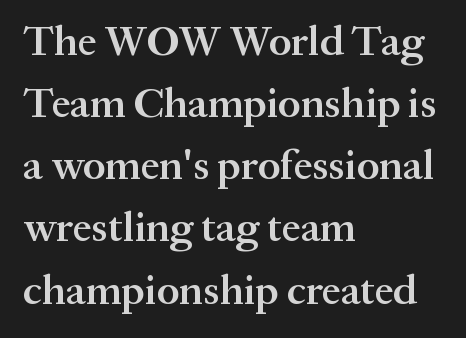
{"serif": "yes", "italic": "no", "bold": "semi", "weight": "semibold", "width": "normal", "stroke_contrast": "medium", "x_height": "medium", "monospaced": "no", "underline": "no", "align": "left", "line_spacing": "normal", "line_spacing_ratio": 1.48, "letter_spacing": "normal", "letter_spacing_em": 0.0, "glyph_px": 42}
